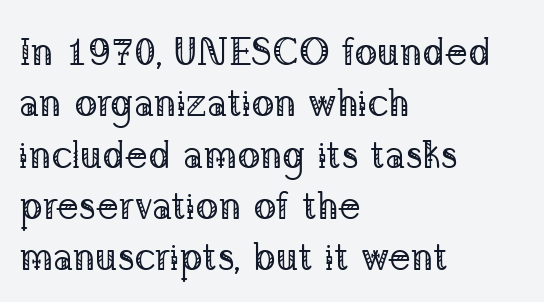
Q: Is the text bold? A: No.
Q: Is the text italic (slanted)? A: No, it is upright.
Q: Is the typeface a serif or a sans-serif typeface? A: Serif.
Q: Is the text underlined? A: No.
Q: How is the paragraph aligned? A: Left-aligned.
Q: Is the spacing between letters normal or unusually wide? A: Normal.
Q: Is the spacing between lines tight, normal or loose? A: Normal.
Q: Width (condensed, normal, or wide)? A: Normal.
Q: Stroke contrast? A: Low.
Q: x-height? A: Medium.
Q: Monospaced? A: No.
